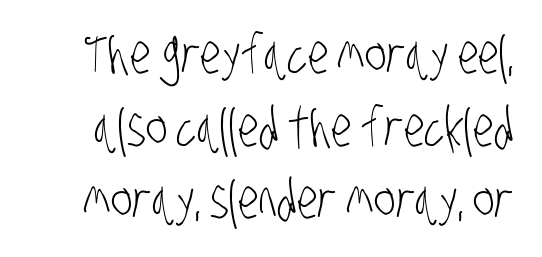
Q: Is the text bold? A: No.
Q: Is the typeface a serif or a sans-serif typeface? A: Sans-serif.
Q: Is the text underlined? A: No.
Q: Is the spacing between letters normal or unusually wide? A: Normal.
Q: Is the spacing between lines tight, normal or loose? A: Normal.
Q: Width (condensed, normal, or wide)? A: Condensed.
Q: Stroke contrast? A: Low.
Q: x-height? A: Large.
Q: Monospaced? A: No.
